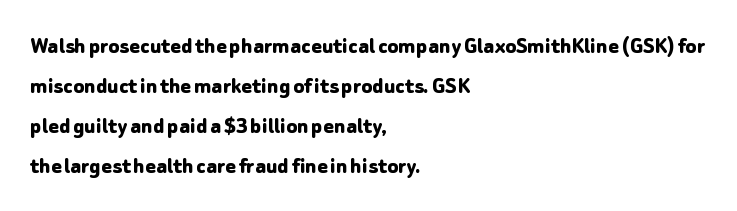
The image shows 25 px bold type, upright; set left-aligned, normal line spacing (1.6x), normal letter spacing, not underlined.
